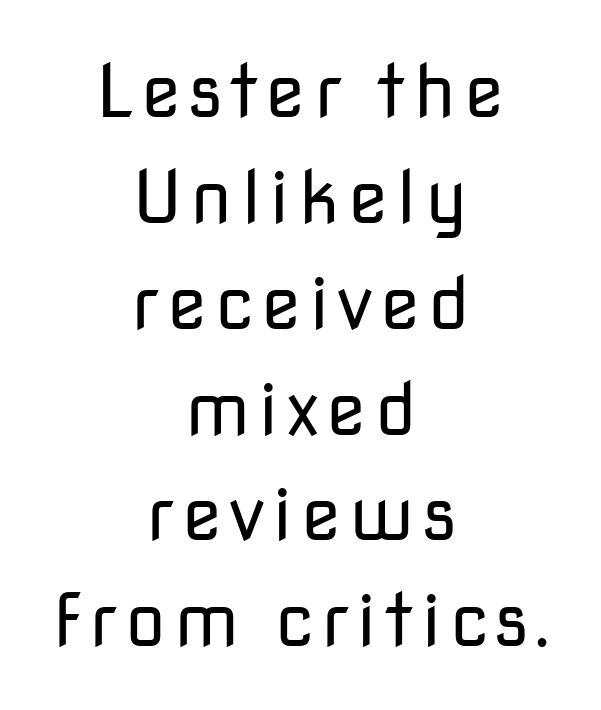
{"serif": "no", "italic": "no", "bold": "no", "weight": "regular", "width": "normal", "stroke_contrast": "low", "x_height": "medium", "monospaced": "no", "underline": "no", "align": "center", "line_spacing": "normal", "line_spacing_ratio": 1.45, "glyph_px": 73}
